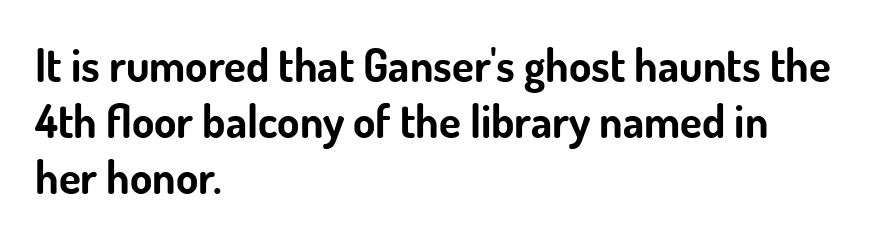
The image shows 45 px bold sans-serif type, upright; set left-aligned, line spacing 1.24x, normal letter spacing, not underlined; low stroke contrast and a small x-height.
